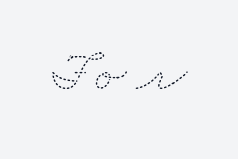
Q: Is the text bold? A: No.
Q: Is the text underlined? A: No.
Q: Width (condensed, normal, or wide)? A: Wide.
Q: Stroke contrast? A: Medium.
Q: x-height? A: Small.
Q: Monospaced? A: No.
